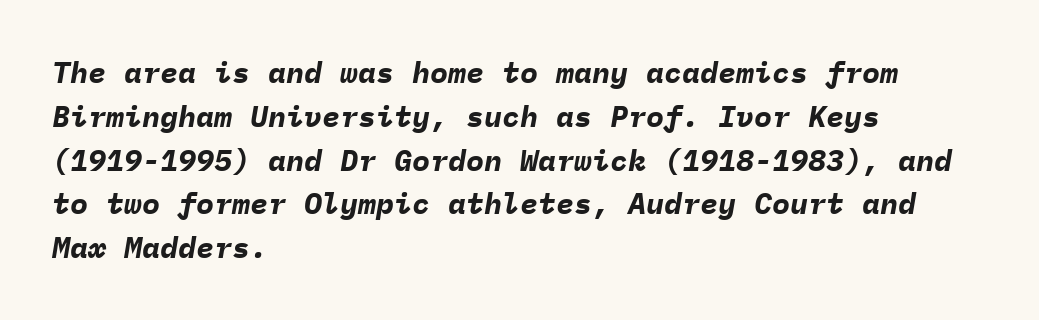
The image shows 30 px bold type, italic (leaning right), monospaced; set left-aligned, normal line spacing (1.46x), normal letter spacing, not underlined; low stroke contrast and a medium x-height.
